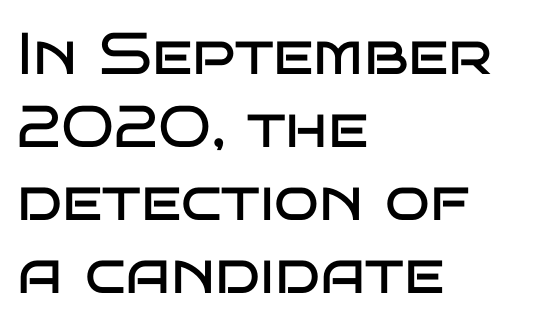
Underlining? Definitely not there. Varying glyph widths throughout — classic text-font behaviour. Reading down the block, your eye returns to a fixed left position each line. No letter is thick-stroked: the sample isn't bold. Unlike a traditional serif, this face leaves its strokes unadorned.
